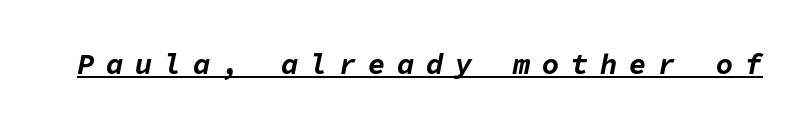
{"italic": "yes", "lean": "right", "slant_degrees": 11, "bold": "yes", "weight": "bold", "width": "normal", "stroke_contrast": "low", "x_height": "medium", "monospaced": "yes", "underline": "yes", "letter_spacing": "wide", "letter_spacing_em": 0.4, "glyph_px": 29}
